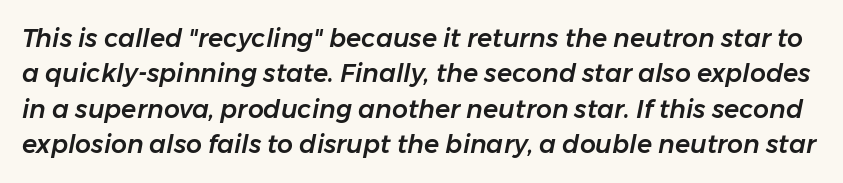
{"italic": "yes", "lean": "right", "slant_degrees": 11, "underline": "no", "line_spacing": "normal", "line_spacing_ratio": 1.42, "letter_spacing": "normal", "letter_spacing_em": 0.0, "glyph_px": 25}
